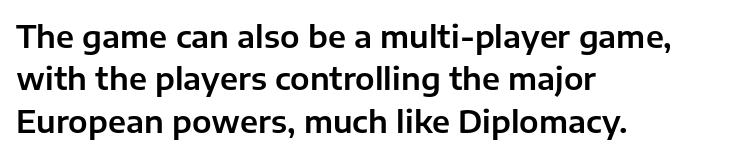
{"serif": "no", "italic": "no", "width": "normal", "stroke_contrast": "low", "x_height": "medium", "monospaced": "no", "underline": "no", "align": "left", "line_spacing": "normal", "line_spacing_ratio": 1.37, "letter_spacing": "normal", "letter_spacing_em": 0.0, "glyph_px": 31}
